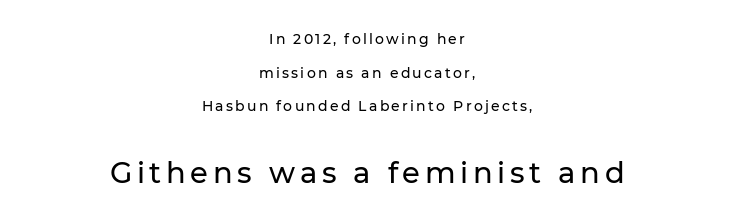
Q: Is the text italic (slanted)? A: No, it is upright.
Q: Is the typeface a serif or a sans-serif typeface? A: Sans-serif.
Q: Is the text underlined? A: No.
Q: How is the paragraph aligned? A: Centered.
Q: Is the spacing between lines tight, normal or loose? A: Loose.
Q: Which block of text is set in a larger size, the first (top) or the second (bottom)? A: The second (bottom) one.
Q: Width (condensed, normal, or wide)? A: Normal.
Q: Stroke contrast? A: Low.
Q: x-height? A: Medium.
Q: Monospaced? A: No.
